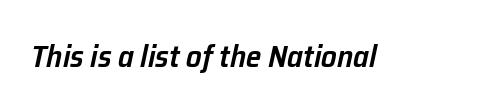
The image shows 31 px semibold type, italic (leaning right); set normal letter spacing, not underlined; low stroke contrast and a medium x-height.
